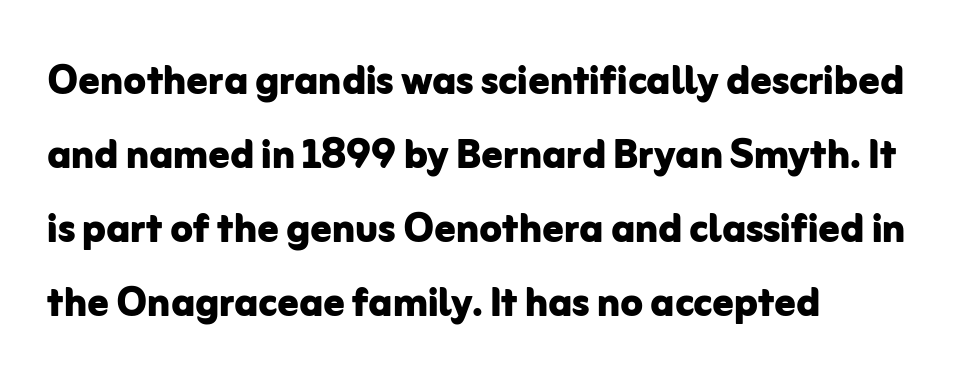
Q: Is the text bold? A: Yes.
Q: Is the text italic (slanted)? A: No, it is upright.
Q: Is the typeface a serif or a sans-serif typeface? A: Sans-serif.
Q: Is the text underlined? A: No.
Q: How is the paragraph aligned? A: Left-aligned.
Q: Is the spacing between letters normal or unusually wide? A: Normal.
Q: Is the spacing between lines tight, normal or loose? A: Normal.
Q: Width (condensed, normal, or wide)? A: Normal.
Q: Stroke contrast? A: Low.
Q: x-height? A: Medium.
Q: Monospaced? A: No.
